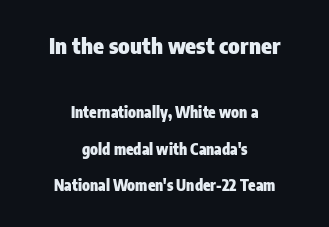
The image shows 22 px bold type, upright; set centered, loose line spacing (2.44x), normal letter spacing, not underlined; the first (top) block is 1.47x larger.
